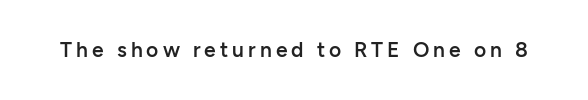
{"italic": "no", "bold": "semi", "underline": "no", "glyph_px": 21}
